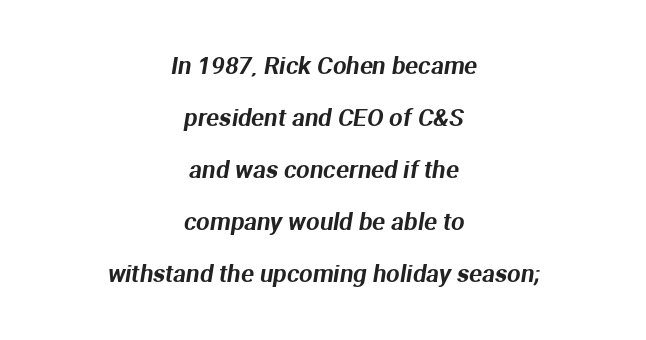
Unmarked baselines from the first word to the last. The rag falls on both sides of this text block equally. Leading: increased. What stands out about the letter spacing? Nothing — it is the standard amount.
